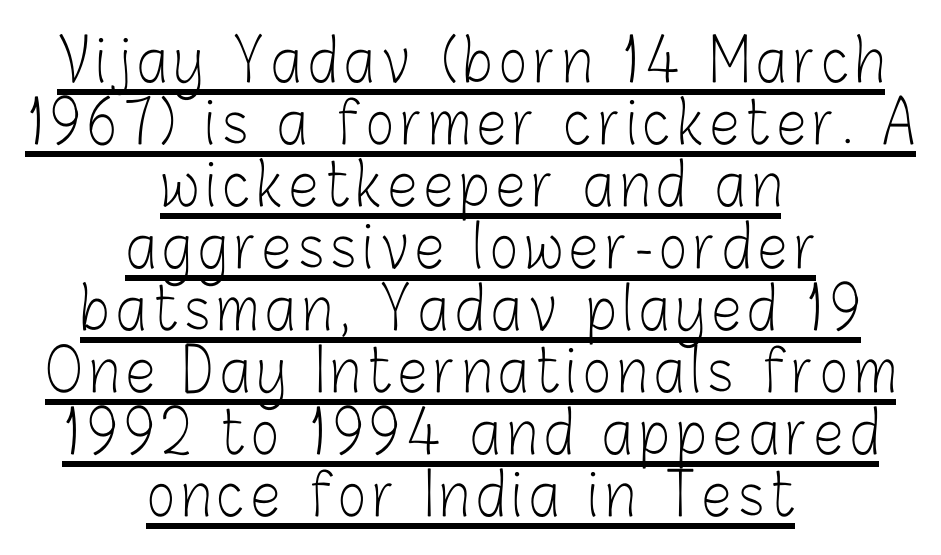
The strokes are not fattened; the text isn't bold. Cramped leading. The font family rendered here belongs to the sans-serif group. Each letter keeps its own natural width here, so spacing adapts to shape. Looks like someone drew a line under every word here.
